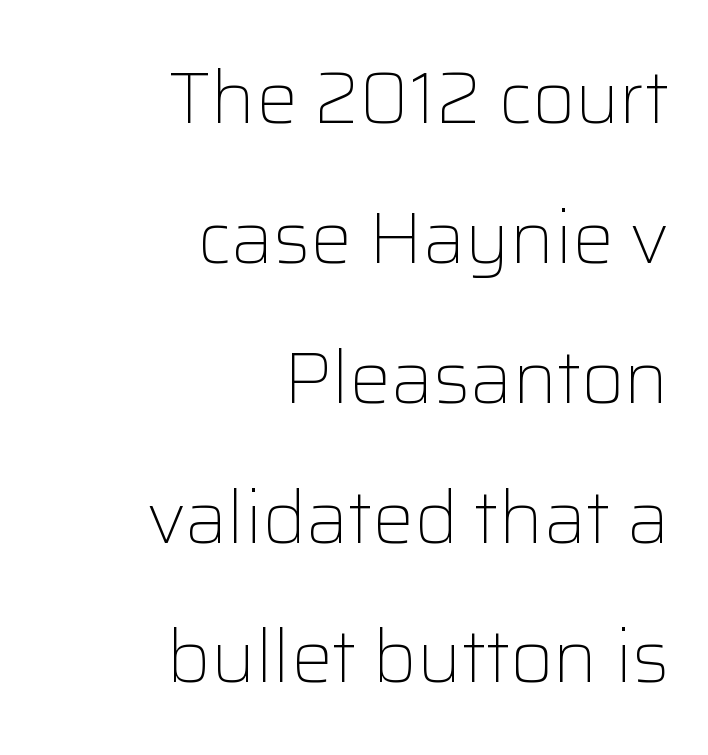
The image shows 74 px light sans-serif type, upright; set right-aligned, line spacing 1.89x, normal letter spacing, not underlined; low stroke contrast and a medium x-height.
